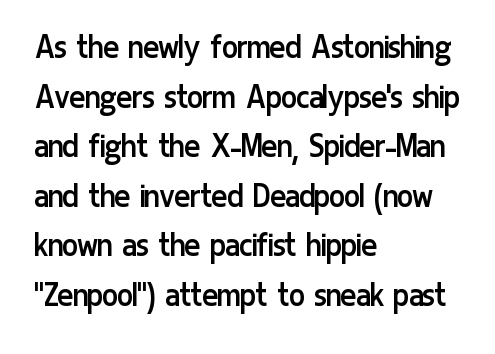
Notice how descenders clear the ascenders below comfortably — that's standard leading. Caption: multi-line text, flush left, ragged right. Tracking value appears to be zero — textbook default spacing. The string is rendered with underlining switched off.
